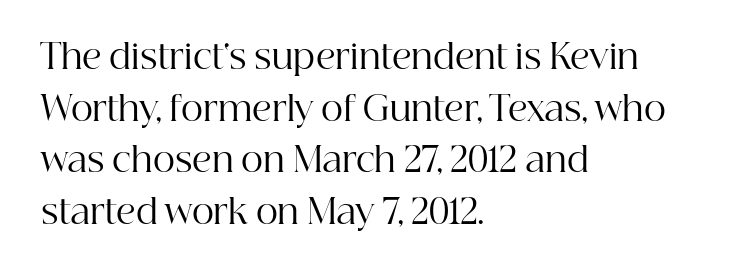
Decoration check: the copy has no underline. The passage is arranged the way most books set body copy — flush left. This sample has the flowing, uneven cadence of proportional lettering. Does the leading feel generous? No, just average.
